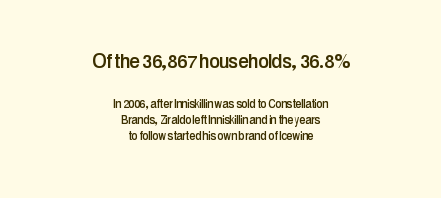
{"italic": "no", "underline": "no", "align": "center", "line_spacing": "tight", "line_spacing_ratio": 1.15, "letter_spacing": "normal", "letter_spacing_em": 0.0, "larger_block": "first", "size_ratio": 1.71, "glyph_px": 24}
